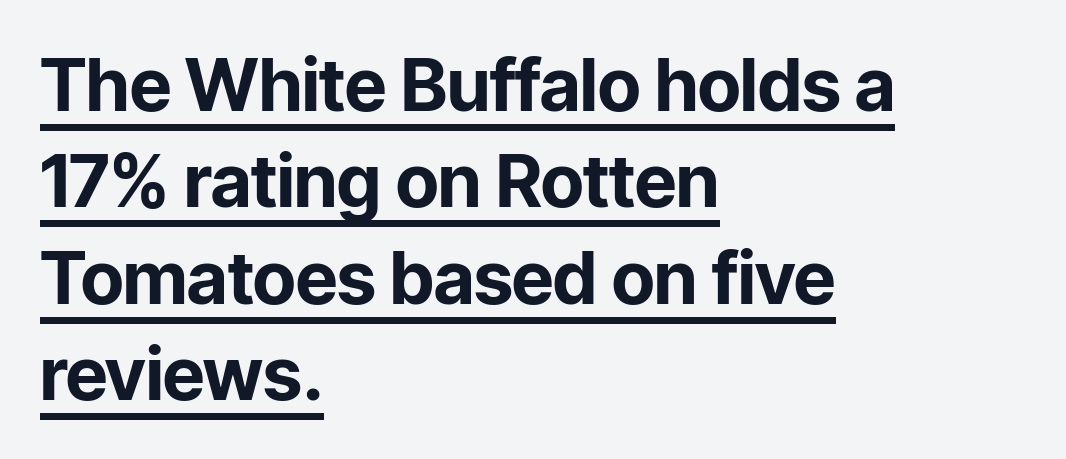
Q: Is the text bold? A: Yes.
Q: Is the text italic (slanted)? A: No, it is upright.
Q: Is the typeface a serif or a sans-serif typeface? A: Sans-serif.
Q: Is the text underlined? A: Yes.
Q: How is the paragraph aligned? A: Left-aligned.
Q: Is the spacing between letters normal or unusually wide? A: Normal.
Q: Is the spacing between lines tight, normal or loose? A: Normal.
Q: Width (condensed, normal, or wide)? A: Normal.
Q: Stroke contrast? A: Low.
Q: x-height? A: Medium.
Q: Monospaced? A: No.
